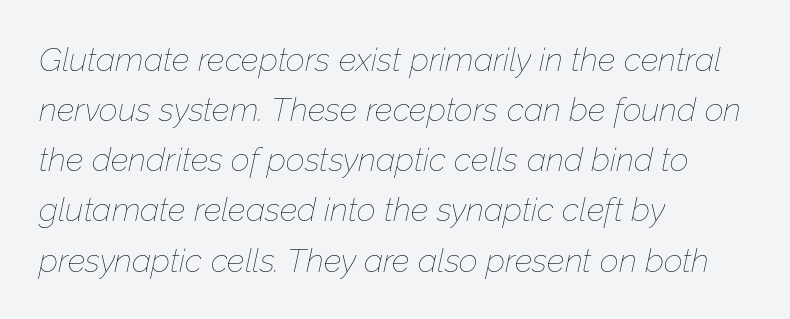
The image shows 33 px thin type, italic (leaning right); set left-aligned, normal line spacing (1.52x), normal letter spacing, not underlined; low stroke contrast and a medium x-height.
